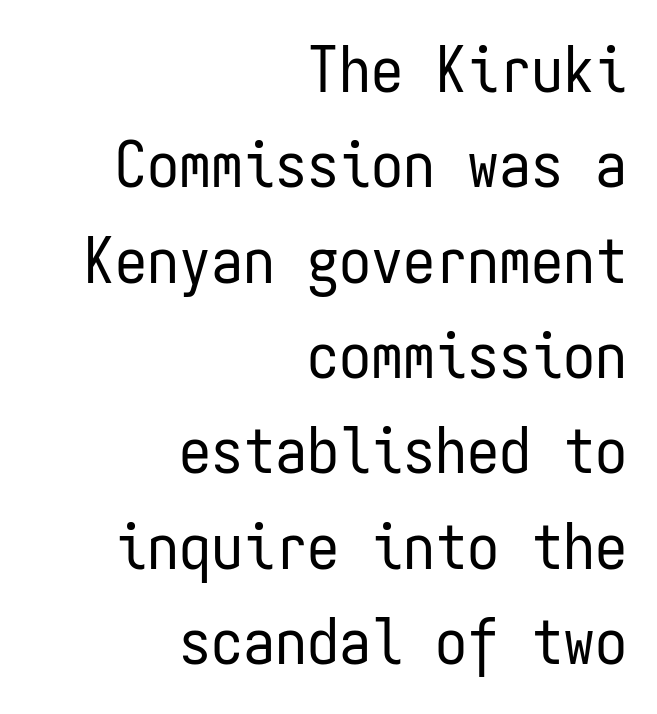
Q: Is the text bold? A: No.
Q: Is the text italic (slanted)? A: No, it is upright.
Q: Is the typeface a serif or a sans-serif typeface? A: Sans-serif.
Q: Is the text underlined? A: No.
Q: How is the paragraph aligned? A: Right-aligned.
Q: Is the spacing between letters normal or unusually wide? A: Normal.
Q: Is the spacing between lines tight, normal or loose? A: Normal.
Q: Width (condensed, normal, or wide)? A: Condensed.
Q: Stroke contrast? A: Low.
Q: x-height? A: Medium.
Q: Monospaced? A: Yes.
